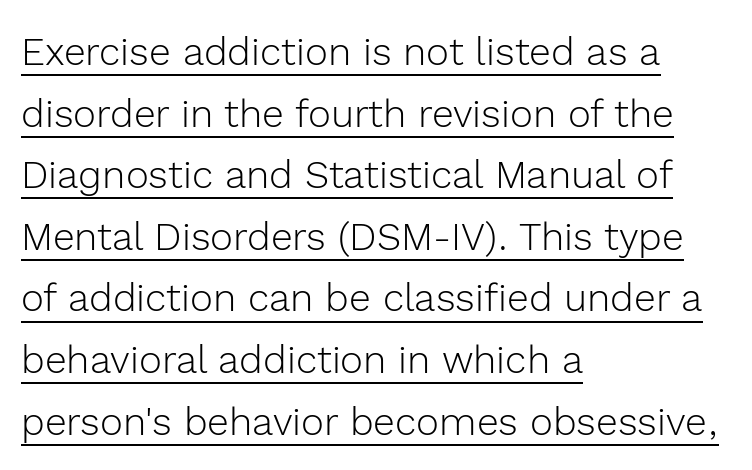
{"serif": "no", "italic": "no", "bold": "no", "weight": "light", "width": "normal", "x_height": "medium", "monospaced": "no", "underline": "yes", "align": "left", "line_spacing": "normal", "line_spacing_ratio": 1.58, "letter_spacing": "normal", "letter_spacing_em": 0.0, "glyph_px": 39}
